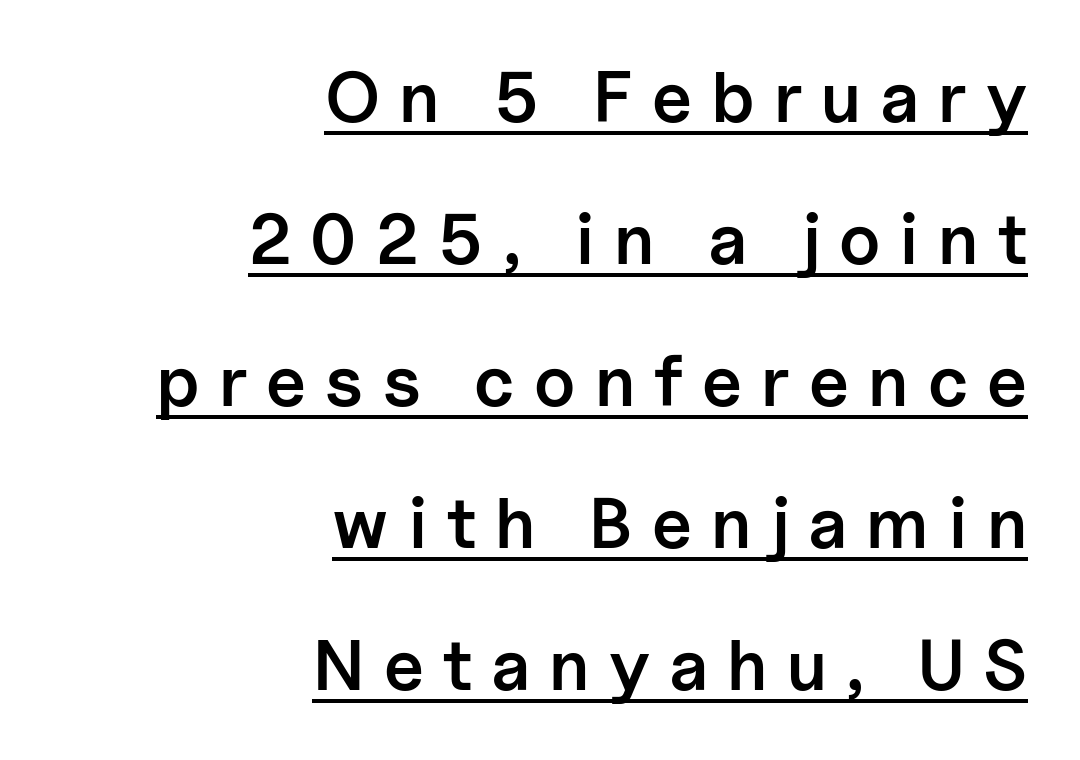
The lettering holds an erect, upright posture throughout. What stands out about the letter spacing? Its width — letters are far apart. This sample has the flowing, uneven cadence of proportional lettering. Notice the strokes are somewhat thickened but not fully heavy: this is a semibold. You can see a thin bar hugging the bottom of the glyphs.
